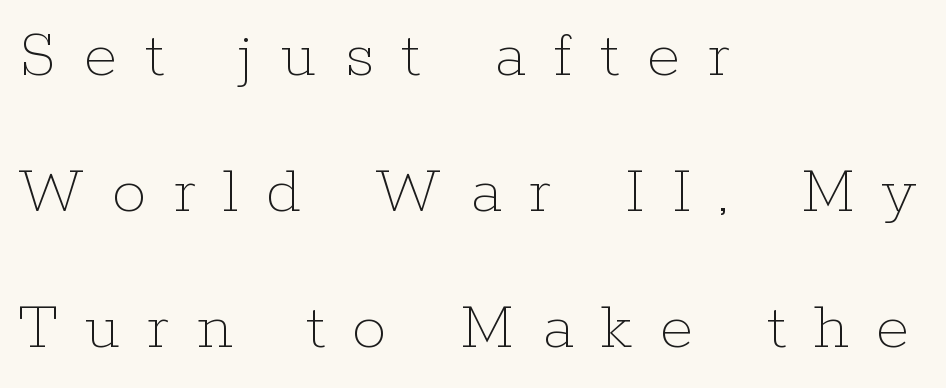
Q: Is the text bold? A: No.
Q: Is the text italic (slanted)? A: No, it is upright.
Q: Is the text underlined? A: No.
Q: How is the paragraph aligned? A: Left-aligned.
Q: Is the spacing between letters normal or unusually wide? A: Unusually wide.
Q: Is the spacing between lines tight, normal or loose? A: Loose.
Q: Width (condensed, normal, or wide)? A: Normal.
Q: Stroke contrast? A: Low.
Q: x-height? A: Medium.
Q: Monospaced? A: No.
